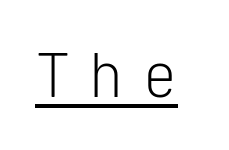
{"serif": "no", "italic": "no", "bold": "no", "weight": "light", "width": "normal", "stroke_contrast": "low", "x_height": "medium", "monospaced": "yes", "underline": "yes", "letter_spacing": "wide", "letter_spacing_em": 0.29, "glyph_px": 60}
